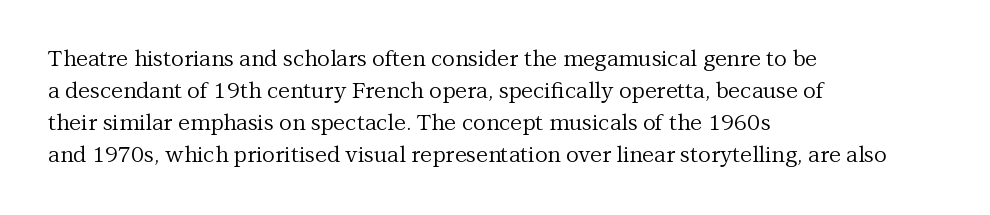
Q: Is the text bold? A: No.
Q: Is the text italic (slanted)? A: No, it is upright.
Q: Is the text underlined? A: No.
Q: How is the paragraph aligned? A: Left-aligned.
Q: Is the spacing between letters normal or unusually wide? A: Normal.
Q: Is the spacing between lines tight, normal or loose? A: Normal.
